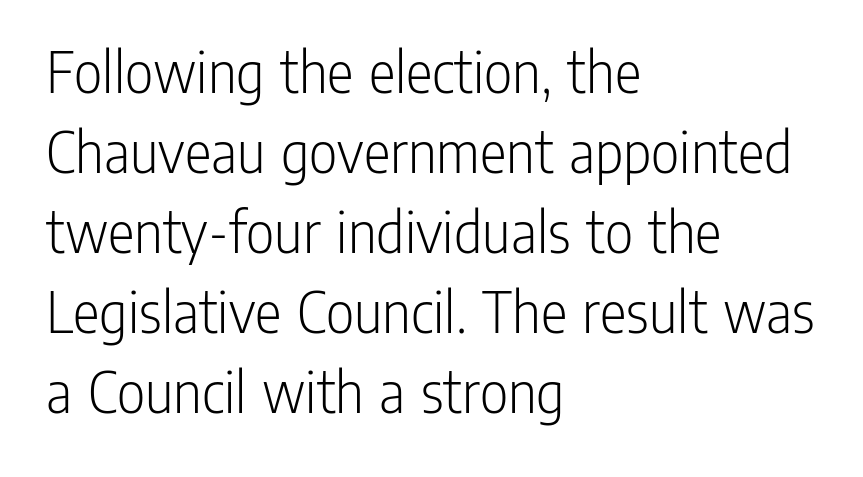
Q: Is the text bold? A: No.
Q: Is the text italic (slanted)? A: No, it is upright.
Q: Is the typeface a serif or a sans-serif typeface? A: Sans-serif.
Q: Is the text underlined? A: No.
Q: How is the paragraph aligned? A: Left-aligned.
Q: Is the spacing between letters normal or unusually wide? A: Normal.
Q: Is the spacing between lines tight, normal or loose? A: Normal.
Q: Width (condensed, normal, or wide)? A: Condensed.
Q: Stroke contrast? A: Low.
Q: x-height? A: Medium.
Q: Monospaced? A: No.
